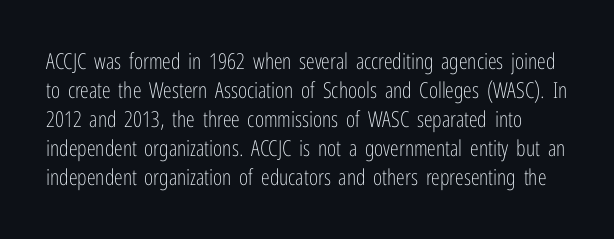
It's the straight-up-and-down kind of type. Only glyphs here, with clear space below each row. What stands out about the letter spacing? Nothing — it is the standard amount. Stem width sits at or under what a default text font uses.
